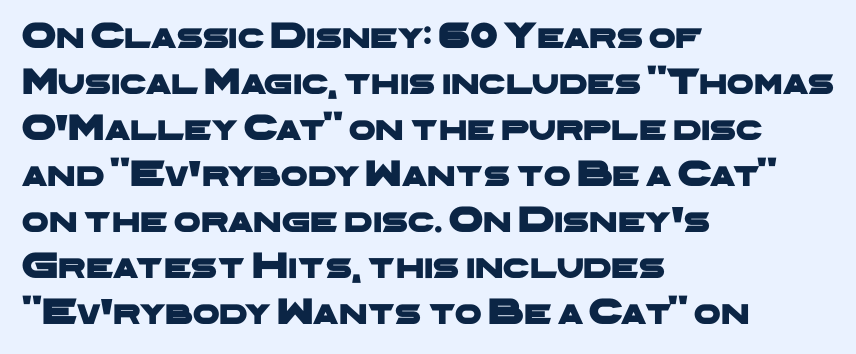
Q: Is the typeface a serif or a sans-serif typeface? A: Sans-serif.
Q: Is the text underlined? A: No.
Q: How is the paragraph aligned? A: Left-aligned.
Q: Is the spacing between letters normal or unusually wide? A: Normal.
Q: Width (condensed, normal, or wide)? A: Wide.
Q: Stroke contrast? A: Low.
Q: x-height? A: Medium.
Q: Monospaced? A: No.
